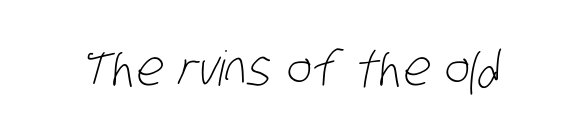
{"serif": "no", "bold": "no", "weight": "light", "width": "condensed", "stroke_contrast": "low", "x_height": "large", "monospaced": "no", "underline": "no", "letter_spacing": "normal", "letter_spacing_em": 0.0, "glyph_px": 48}
